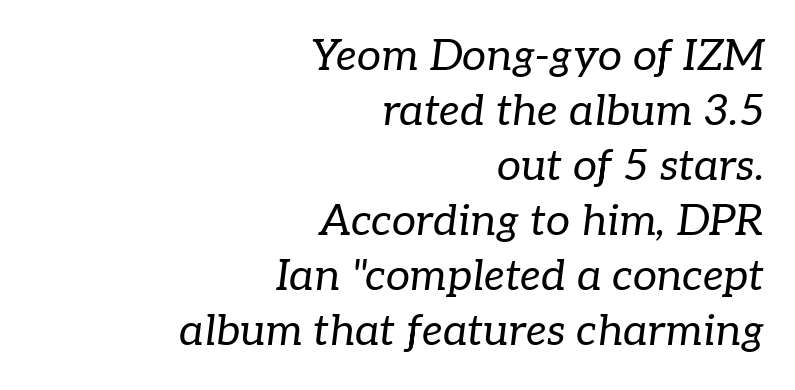
Q: Is the text bold? A: No.
Q: Is the text italic (slanted)? A: Yes, it leans right by about 7 degrees.
Q: Is the typeface a serif or a sans-serif typeface? A: Serif.
Q: Is the text underlined? A: No.
Q: How is the paragraph aligned? A: Right-aligned.
Q: Is the spacing between letters normal or unusually wide? A: Normal.
Q: Is the spacing between lines tight, normal or loose? A: Normal.
Q: Width (condensed, normal, or wide)? A: Normal.
Q: Stroke contrast? A: Low.
Q: x-height? A: Medium.
Q: Monospaced? A: No.
